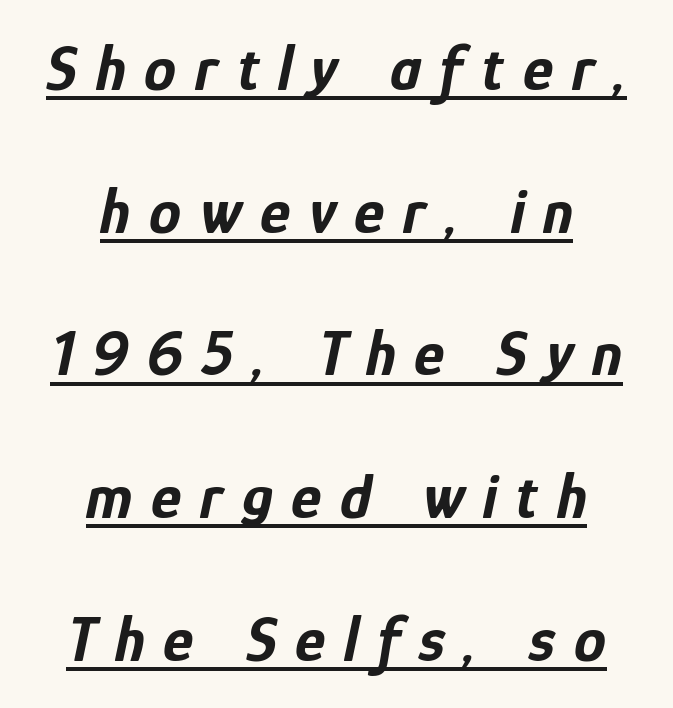
The image shows 64 px bold, condensed type, italic (leaning right); set centered, loose line spacing (2.23x), unusually wide letter spacing (+0.29 em), underlined; low stroke contrast and a medium x-height.
